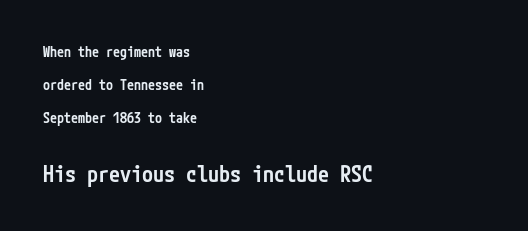
The image shows 22 px text type, upright; set left-aligned, loose line spacing (2.36x), normal letter spacing, not underlined; the second (bottom) block is 1.57x larger.
